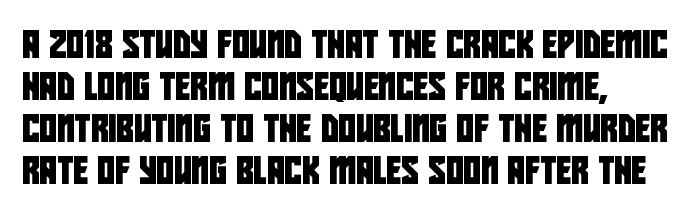
{"underline": "no", "line_spacing": "normal", "line_spacing_ratio": 1.56, "letter_spacing": "normal", "letter_spacing_em": 0.0, "glyph_px": 27}
